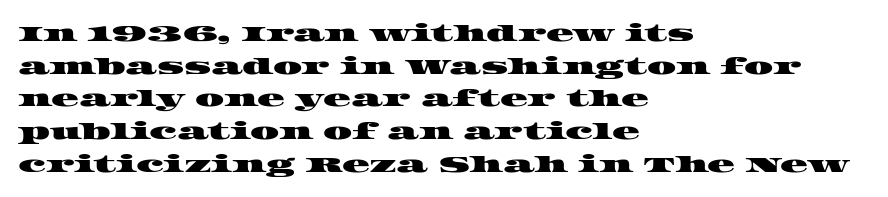
Q: Is the text underlined? A: No.
Q: How is the paragraph aligned? A: Left-aligned.
Q: Is the spacing between letters normal or unusually wide? A: Normal.
Q: Is the spacing between lines tight, normal or loose? A: Normal.
